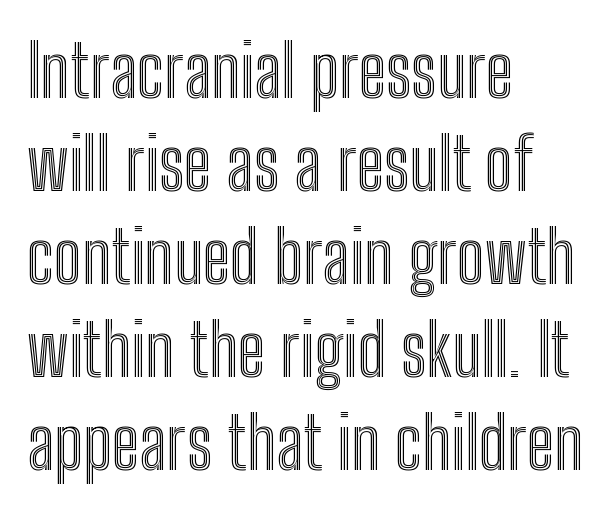
The image shows 72 px condensed type, upright; set left-aligned, normal line spacing (1.29x), normal letter spacing, not underlined; a medium x-height.
